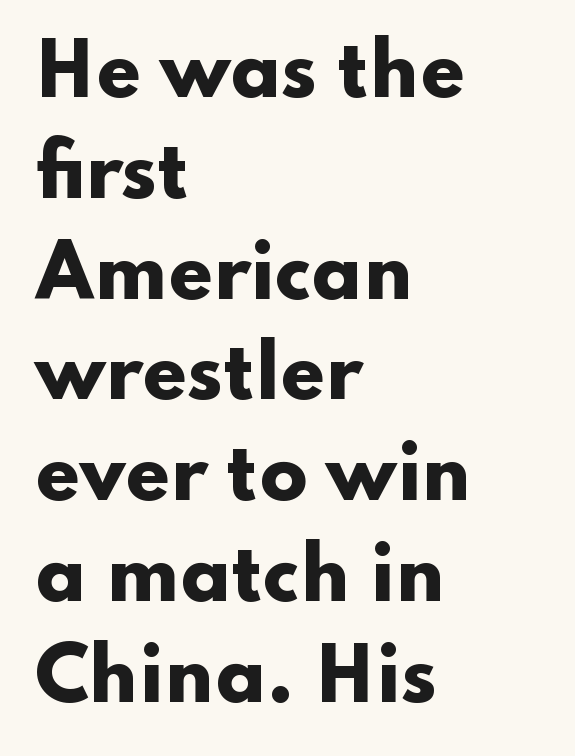
Q: Is the text bold? A: Yes.
Q: Is the text italic (slanted)? A: No, it is upright.
Q: Is the typeface a serif or a sans-serif typeface? A: Sans-serif.
Q: Is the text underlined? A: No.
Q: How is the paragraph aligned? A: Left-aligned.
Q: Is the spacing between letters normal or unusually wide? A: Normal.
Q: Is the spacing between lines tight, normal or loose? A: Normal.
Q: Width (condensed, normal, or wide)? A: Wide.
Q: Stroke contrast? A: Low.
Q: x-height? A: Small.
Q: Monospaced? A: No.
